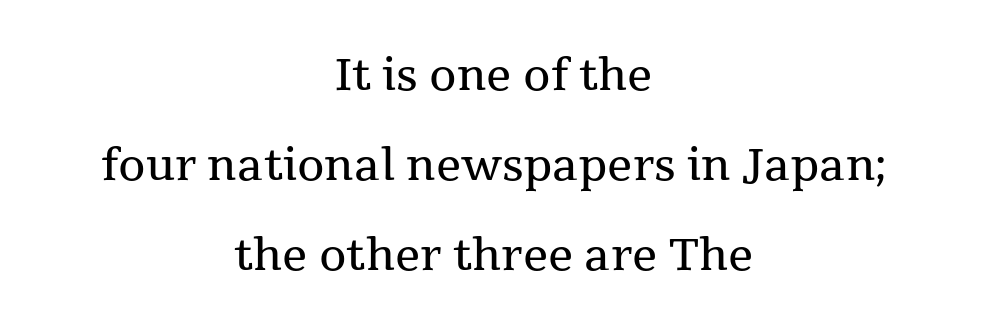
Honestly, the letter spacing is just normal — you wouldn't notice it. Note the varied advance widths — an 'i' is clearly narrower than an 'm'. Rendered with straight, roman letterforms. Each letter's strokes conclude with small projecting serifs. Type without underlining. The font sits on the lighter half of the weight spectrum, regular included.
